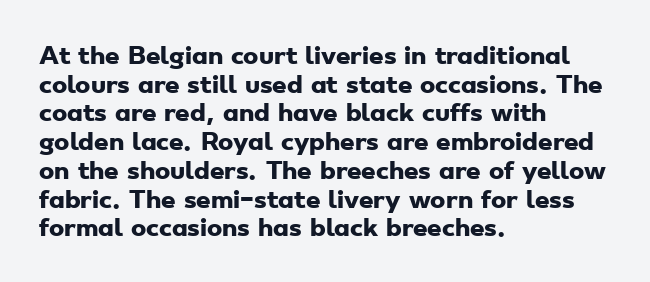
The image shows 23 px bold type; set left-aligned, normal line spacing (1.25x), normal letter spacing, not underlined.
